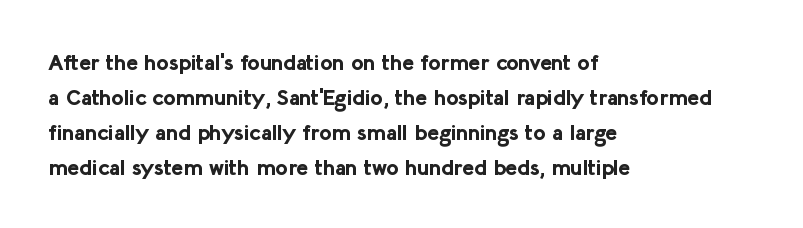
Horizontal bands of white between lines are of average thickness. The rendering keeps characters at their native spacing. Line beginnings align vertically; line endings do not. The font is running at its bold setting. No italicization has been applied; the sample stays upright.
